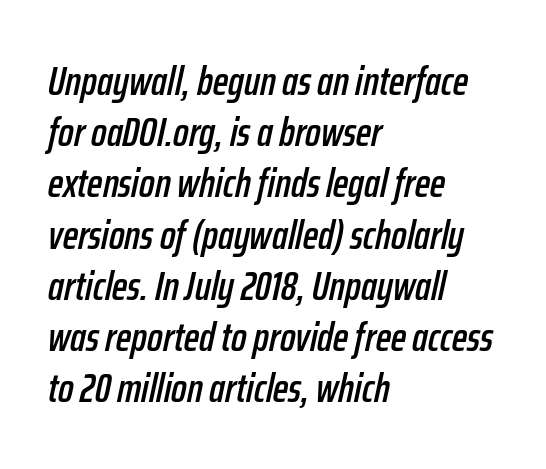
The rag falls on the right side of this text block. This sample has the flowing, uneven cadence of proportional lettering. The designer left line spacing at the default. Just letters on the line, the space beneath them empty.
